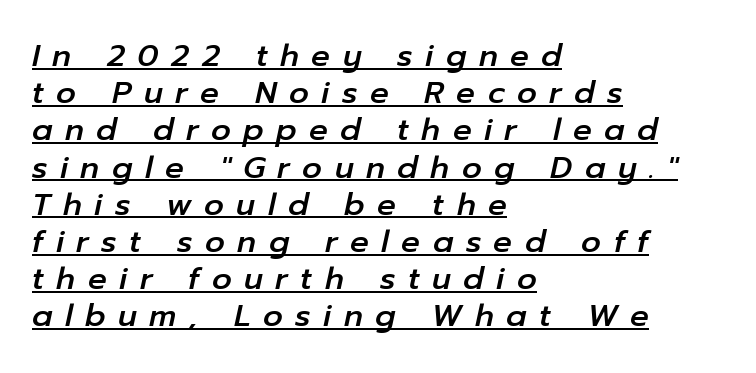
Q: Is the text italic (slanted)? A: Yes, it leans right by about 12 degrees.
Q: Is the text underlined? A: Yes.
Q: How is the paragraph aligned? A: Left-aligned.
Q: Is the spacing between letters normal or unusually wide? A: Unusually wide.
Q: Width (condensed, normal, or wide)? A: Normal.
Q: Stroke contrast? A: Low.
Q: x-height? A: Medium.
Q: Monospaced? A: No.
